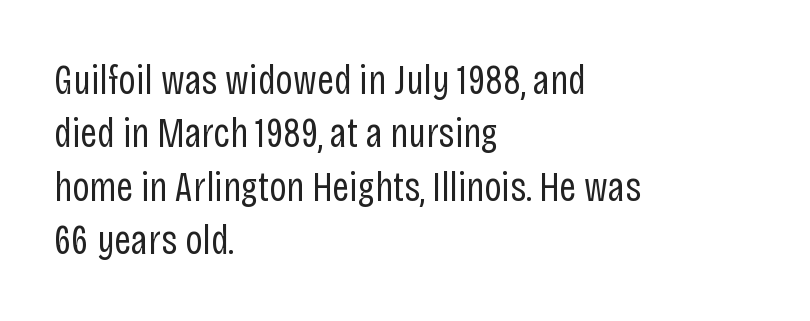
Note: no serifs on the glyphs. Leading matches the norm, producing a regular column. Proportional: the letters do not fall into vertical columns. In terms of letterspacing, this is plain default setting.
